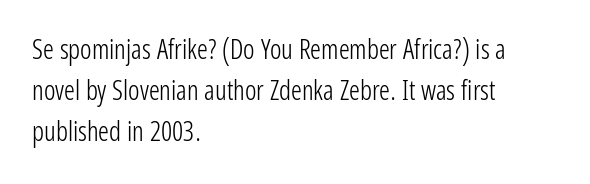
{"italic": "no", "bold": "no", "underline": "no", "align": "left", "line_spacing": "normal", "line_spacing_ratio": 1.52, "letter_spacing": "normal", "letter_spacing_em": 0.0, "glyph_px": 27}
